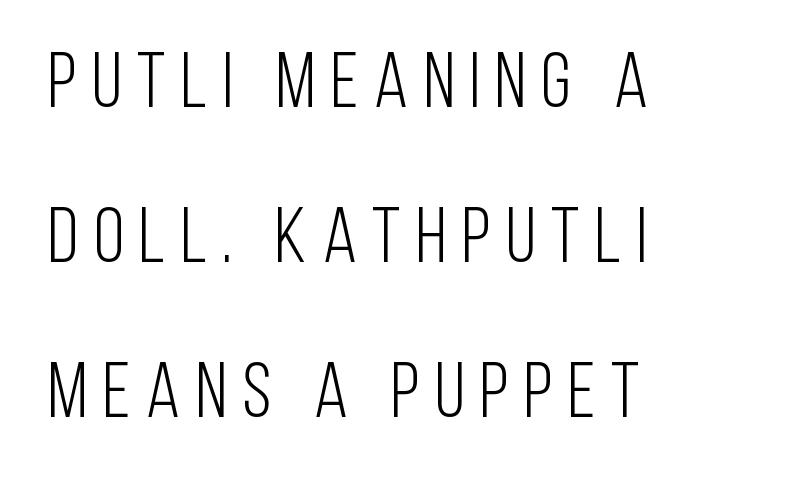
Q: Is the text bold? A: No.
Q: Is the text italic (slanted)? A: No, it is upright.
Q: Is the typeface a serif or a sans-serif typeface? A: Sans-serif.
Q: Is the text underlined? A: No.
Q: How is the paragraph aligned? A: Left-aligned.
Q: Is the spacing between letters normal or unusually wide? A: Unusually wide.
Q: Is the spacing between lines tight, normal or loose? A: Loose.
Q: Width (condensed, normal, or wide)? A: Condensed.
Q: Stroke contrast? A: Low.
Q: x-height? A: Large.
Q: Monospaced? A: No.
